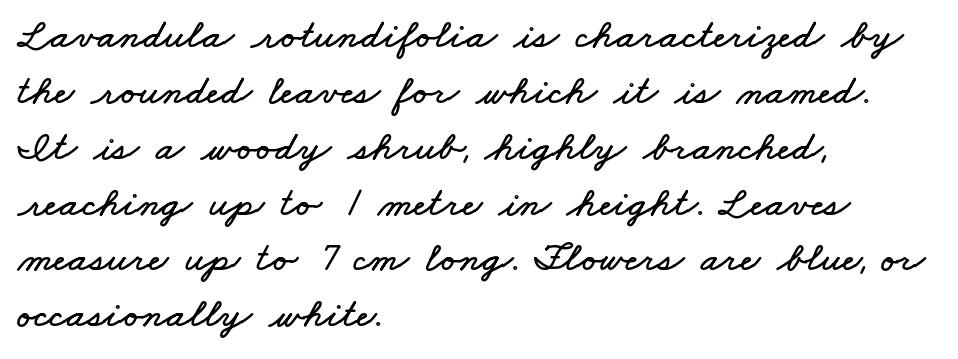
The foot of each line stays bare and open. These lines are rendered in a variable-pitch font. Rows of type keep a routine distance in the vertical direction. Does the copy run flush right? No — it runs flush left. Nothing unusual about the tracking: characters are spaced as the font intends.
